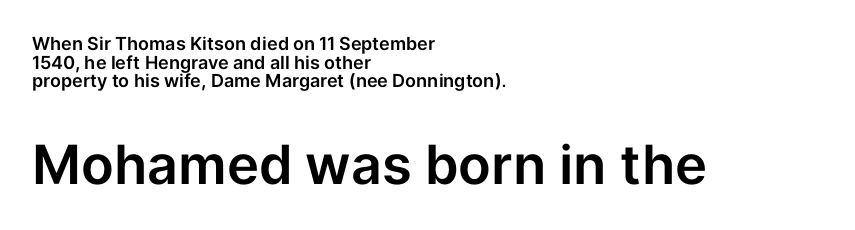
{"serif": "no", "italic": "no", "width": "normal", "stroke_contrast": "low", "x_height": "medium", "monospaced": "no", "underline": "no", "align": "left", "line_spacing": "tight", "line_spacing_ratio": 1.03, "letter_spacing": "normal", "letter_spacing_em": 0.0, "larger_block": "second", "size_ratio": 3.0, "glyph_px": 54}
